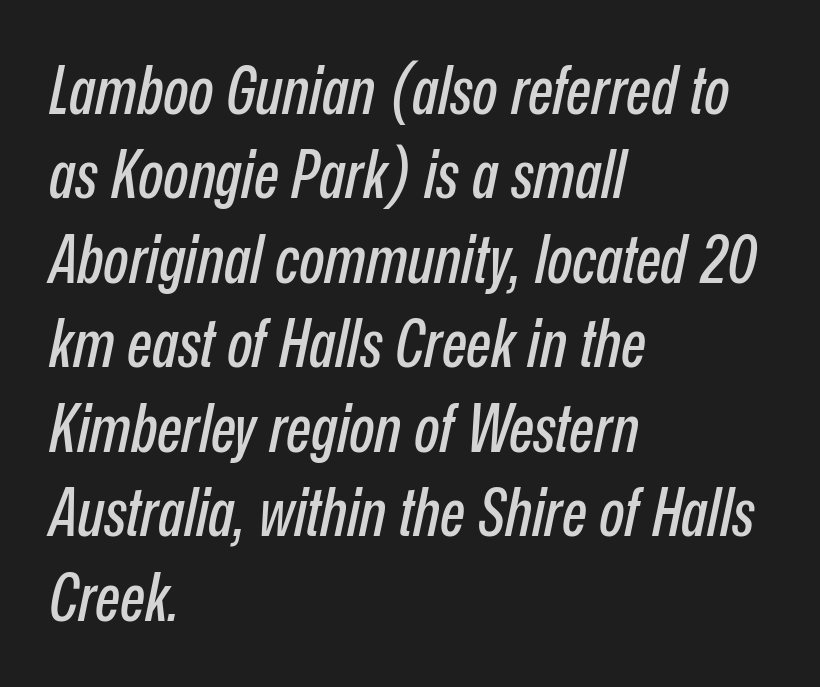
Think of a printed novel: that variable character pitch is what you see here. Slanted lettering throughout. This rendering leaves character spacing at its baseline value. Underline: absent. Rows of type keep a routine distance in the vertical direction.
